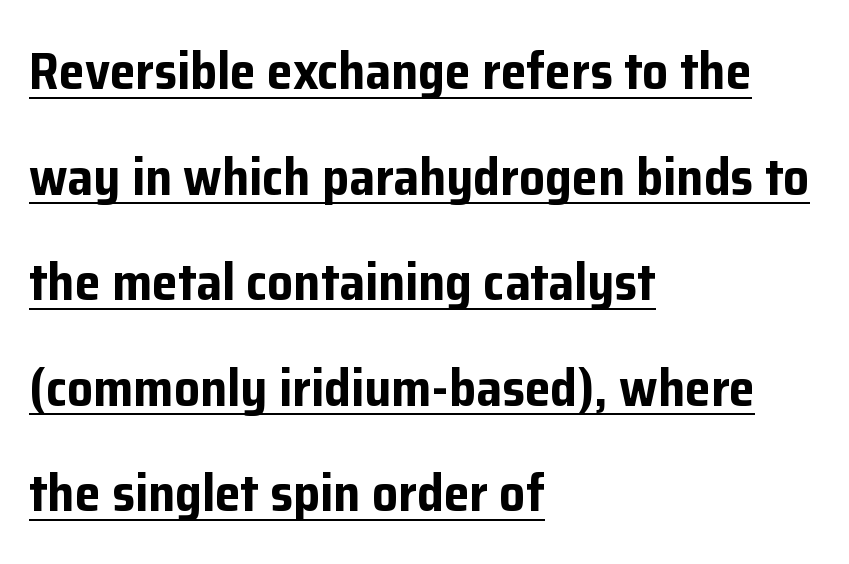
Q: Is the text bold? A: Yes.
Q: Is the text italic (slanted)? A: No, it is upright.
Q: Is the typeface a serif or a sans-serif typeface? A: Sans-serif.
Q: Is the text underlined? A: Yes.
Q: How is the paragraph aligned? A: Left-aligned.
Q: Is the spacing between letters normal or unusually wide? A: Normal.
Q: Is the spacing between lines tight, normal or loose? A: Loose.
Q: Width (condensed, normal, or wide)? A: Normal.
Q: Stroke contrast? A: Low.
Q: x-height? A: Medium.
Q: Monospaced? A: No.
